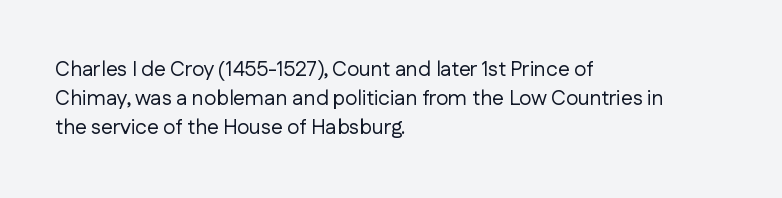
{"italic": "no", "bold": "no", "underline": "no", "align": "left", "line_spacing": "normal", "line_spacing_ratio": 1.37, "letter_spacing": "normal", "letter_spacing_em": 0.0, "glyph_px": 21}
